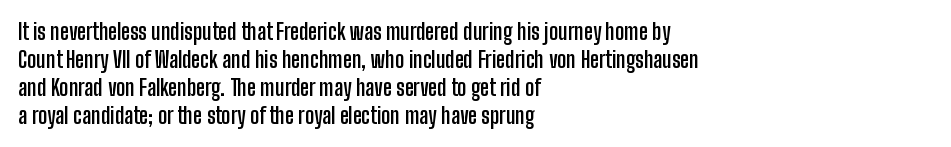
The axis of the letterforms is exactly vertical. Leftover space on each line is placed entirely after the last word. Each row of text sits above clean, open space. Students, note that the glyphs here touch the page at normal intervals.
